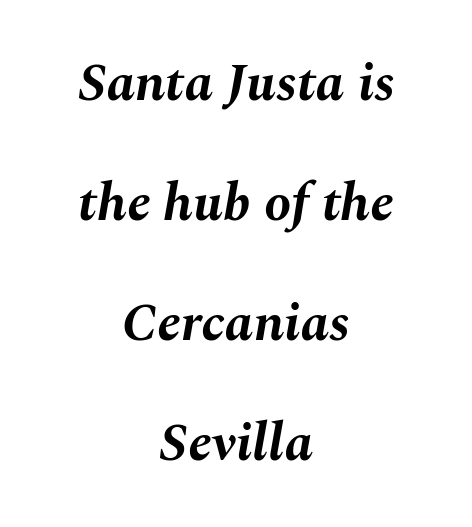
The whitespace from short lines is split evenly between both sides. Quick note: italic. Character widths vary here, with narrow letters taking less room than wide ones. If you measured baseline to baseline, you'd find a long distance.
